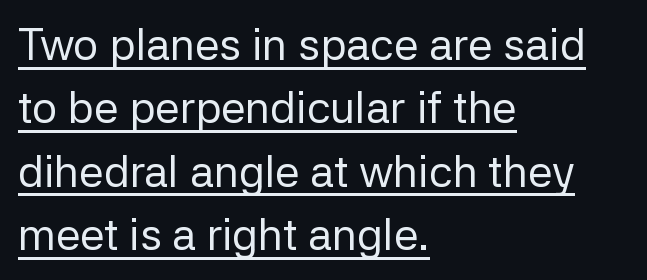
Underline: present. Looks like regular typesetting: each glyph gets only the width it needs. There is no visible air inserted between adjacent glyphs. Stem width sits at or under what a default text font uses. The setting favours the left margin, as ordinary paragraphs usually do.
